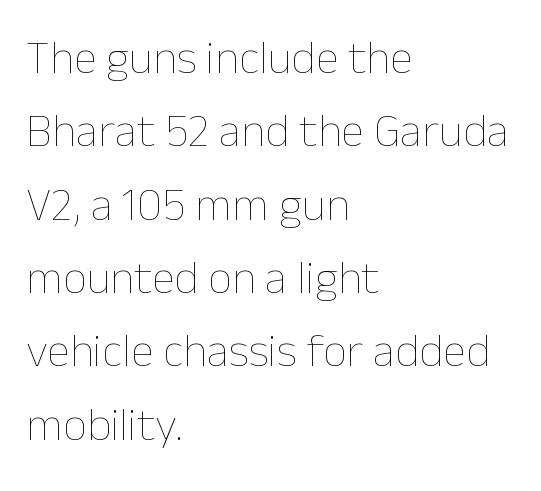
Q: Is the text bold? A: No.
Q: Is the text italic (slanted)? A: No, it is upright.
Q: Is the text underlined? A: No.
Q: How is the paragraph aligned? A: Left-aligned.
Q: Is the spacing between letters normal or unusually wide? A: Normal.
Q: Is the spacing between lines tight, normal or loose? A: Normal.
Q: Width (condensed, normal, or wide)? A: Normal.
Q: Stroke contrast? A: Low.
Q: x-height? A: Medium.
Q: Monospaced? A: No.
